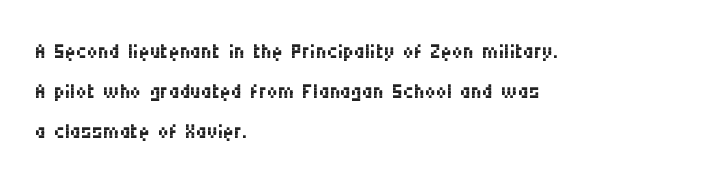
Leftover space on each line is placed entirely after the last word. Compared with a typical body face, this is equally light or lighter still. Rendered with straight, roman letterforms. Observe the absence of serifs on each vertical stroke in this sample.
